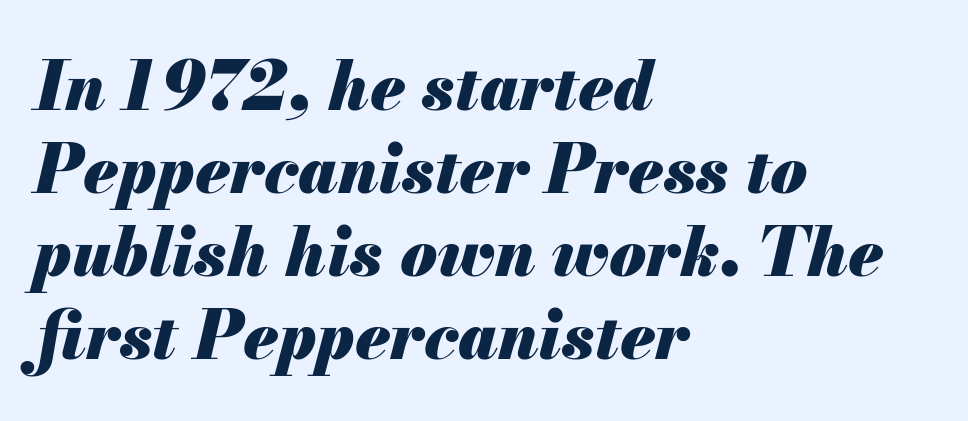
Looks like regular typesetting: each glyph gets only the width it needs. Casual observation: everything's shoved over to the left. Heavy, bold letterforms. Slanted lettering throughout.
